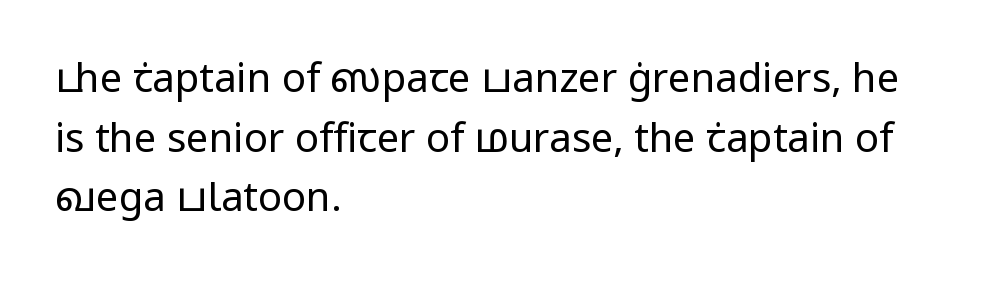
Grotesque or geometric, the face here clearly has no serifs. Does the copy run flush right? No — it runs flush left. Does the lettering tilt? It doesn't — this is upright. The line-height multiplier appears to be the usual default.
